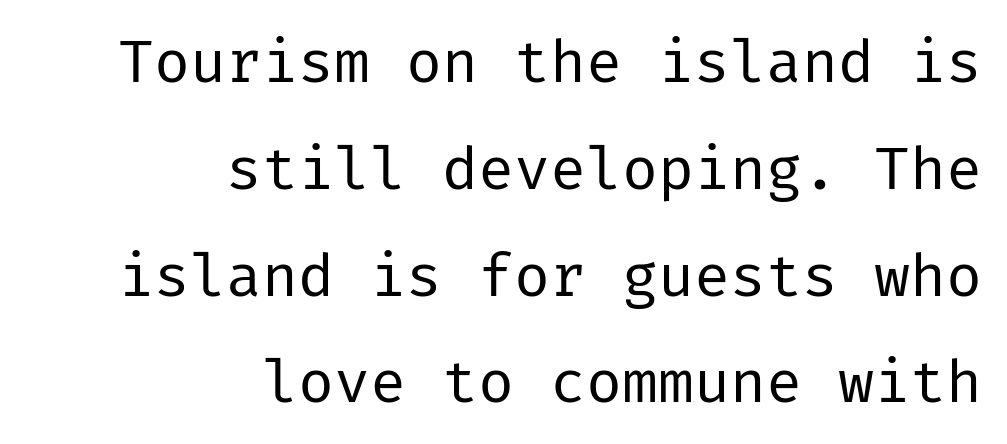
Q: Is the text bold? A: No.
Q: Is the text italic (slanted)? A: No, it is upright.
Q: Is the typeface a serif or a sans-serif typeface? A: Sans-serif.
Q: Is the text underlined? A: No.
Q: How is the paragraph aligned? A: Right-aligned.
Q: Is the spacing between letters normal or unusually wide? A: Normal.
Q: Width (condensed, normal, or wide)? A: Normal.
Q: Stroke contrast? A: Low.
Q: x-height? A: Medium.
